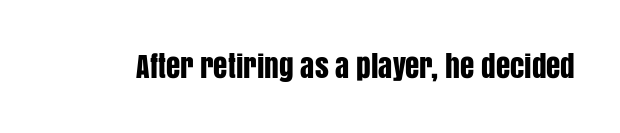
Q: Is the text italic (slanted)? A: No, it is upright.
Q: Is the typeface a serif or a sans-serif typeface? A: Sans-serif.
Q: Is the text underlined? A: No.
Q: Is the spacing between letters normal or unusually wide? A: Normal.
Q: Width (condensed, normal, or wide)? A: Condensed.
Q: Stroke contrast? A: Low.
Q: x-height? A: Large.
Q: Monospaced? A: No.
